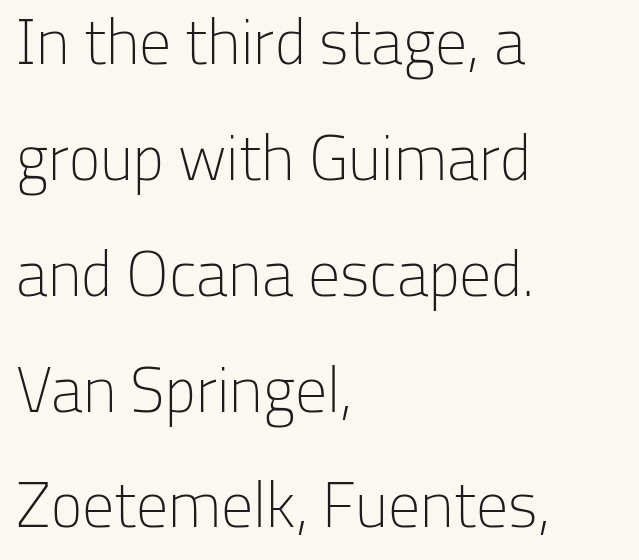
Note the varied advance widths — an 'i' is clearly narrower than an 'm'. Layout note: lines flush left. The font is comparable to plain body text, perhaps lighter. You can tell it's not italic because the verticals are truly vertical. A clean baseline with only descenders dipping below it.
